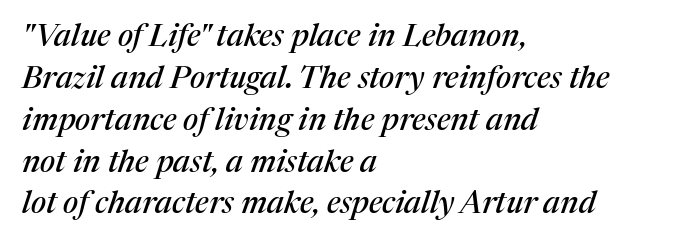
Descenders are the only things crossing below the line. The lettering tilts uniformly, giving the passage an italic look. The letters carry serifs — small finishing strokes at the ends of their stems. Notice how the passage keeps a crisp vertical edge on the left only. Spacing verdict: proportional, widths tailored to each character. Nothing unusual about the tracking: characters are spaced as the font intends.
